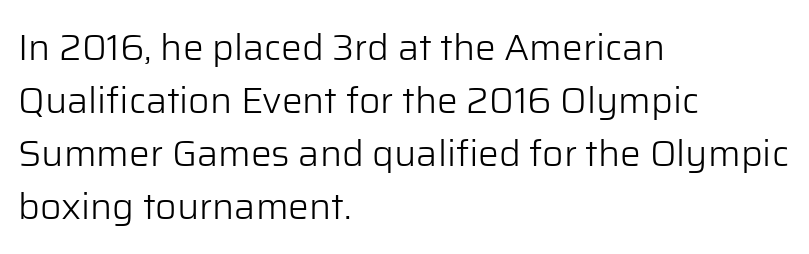
The image shows 37 px light sans-serif type, upright; set left-aligned, normal line spacing (1.43x), normal letter spacing, not underlined; low stroke contrast and a medium x-height.
